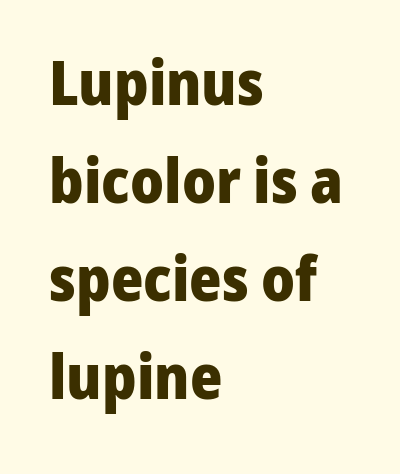
{"serif": "no", "italic": "no", "bold": "yes", "weight": "heavy", "width": "normal", "stroke_contrast": "low", "x_height": "medium", "monospaced": "no", "underline": "no", "align": "left", "line_spacing": "normal", "line_spacing_ratio": 1.58, "letter_spacing": "normal", "letter_spacing_em": 0.0, "glyph_px": 62}
